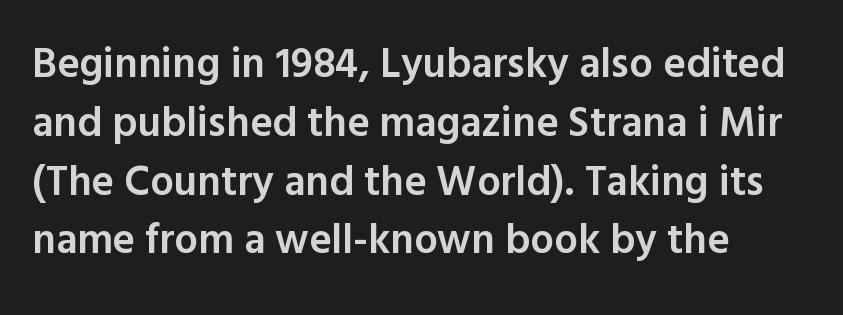
Q: Is the text bold? A: Semi-bold.
Q: Is the text italic (slanted)? A: No, it is upright.
Q: Is the typeface a serif or a sans-serif typeface? A: Sans-serif.
Q: Is the text underlined? A: No.
Q: How is the paragraph aligned? A: Left-aligned.
Q: Is the spacing between letters normal or unusually wide? A: Normal.
Q: Is the spacing between lines tight, normal or loose? A: Normal.
Q: Width (condensed, normal, or wide)? A: Normal.
Q: x-height? A: Medium.
Q: Monospaced? A: No.
